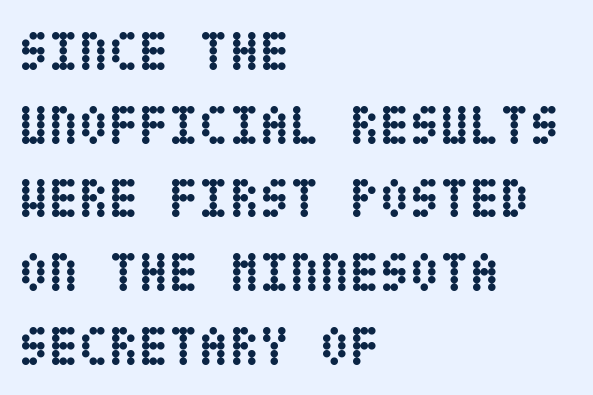
The image shows 55 px semibold, condensed type, upright; set left-aligned, normal line spacing (1.34x), normal letter spacing, not underlined; low stroke contrast and a large x-height.
